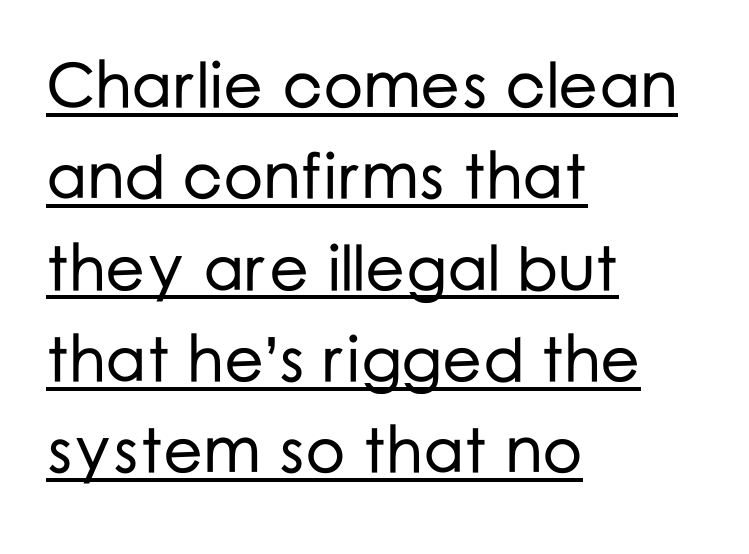
Glance below the letters and you will spot a drawn line. The paragraph shown leans on its left margin. This sample keeps an unexceptional amount of space between lines. Letterform terminals end flat and unadorned throughout the passage.
